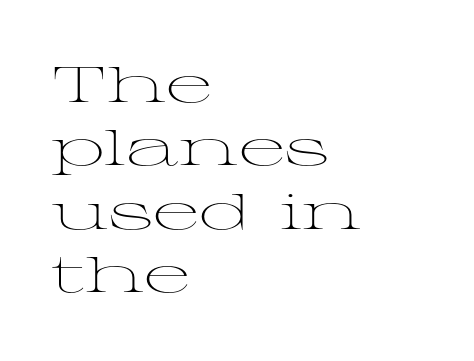
Q: Is the text bold? A: No.
Q: Is the text italic (slanted)? A: No, it is upright.
Q: Is the typeface a serif or a sans-serif typeface? A: Serif.
Q: Is the text underlined? A: No.
Q: How is the paragraph aligned? A: Left-aligned.
Q: Is the spacing between letters normal or unusually wide? A: Normal.
Q: Is the spacing between lines tight, normal or loose? A: Normal.
Q: Width (condensed, normal, or wide)? A: Wide.
Q: Stroke contrast? A: Medium.
Q: x-height? A: Medium.
Q: Monospaced? A: No.
